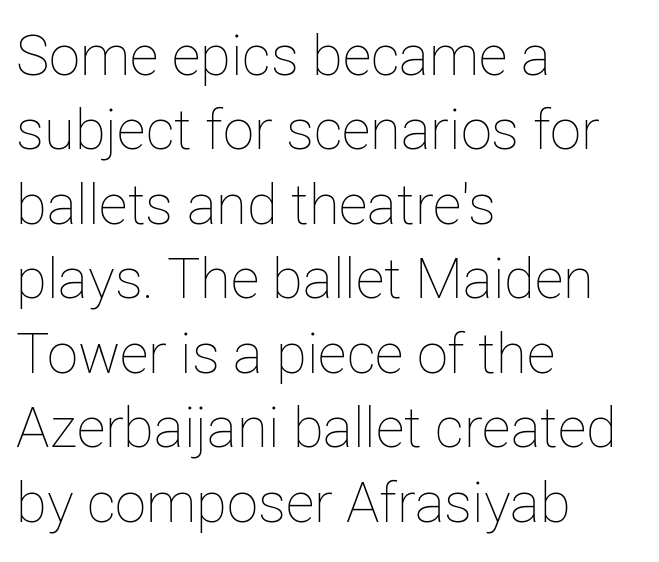
The image shows 56 px thin type, upright; set left-aligned, normal line spacing (1.33x), normal letter spacing, not underlined; low stroke contrast and a medium x-height.
